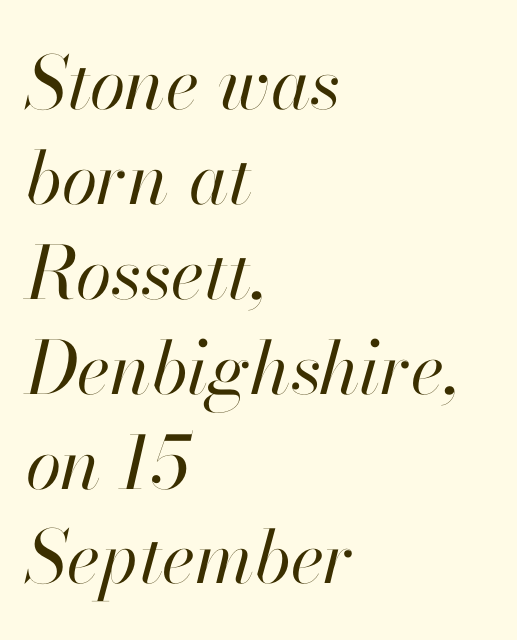
Q: Is the text bold? A: No.
Q: Is the text italic (slanted)? A: Yes, it leans right by about 13 degrees.
Q: Is the text underlined? A: No.
Q: How is the paragraph aligned? A: Left-aligned.
Q: Is the spacing between letters normal or unusually wide? A: Normal.
Q: Is the spacing between lines tight, normal or loose? A: Normal.
Q: Width (condensed, normal, or wide)? A: Normal.
Q: Stroke contrast? A: High.
Q: x-height? A: Small.
Q: Monospaced? A: No.
